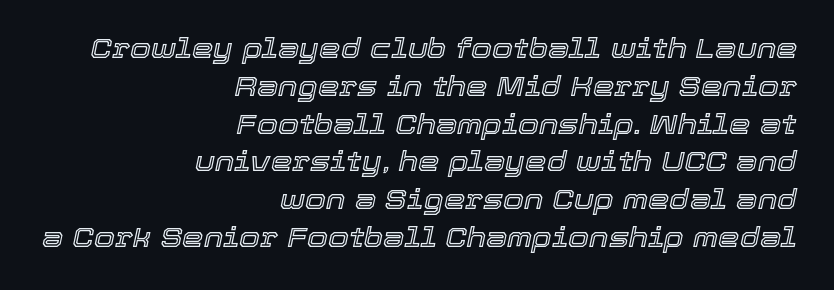
If you drew a ruler down the right edge, every line would touch it. Words float on clear page, feet unadorned. Nothing unusual about the tracking: characters are spaced as the font intends. Rendered with sloped, italic letterforms. Regarding leading, the lines here are spaced in the standard way.
